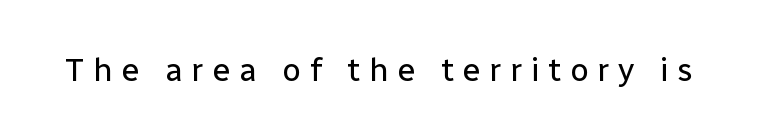
The image shows 33 px regular-weight sans-serif type, upright; set unusually wide letter spacing (+0.26 em), not underlined; low stroke contrast and a medium x-height.
